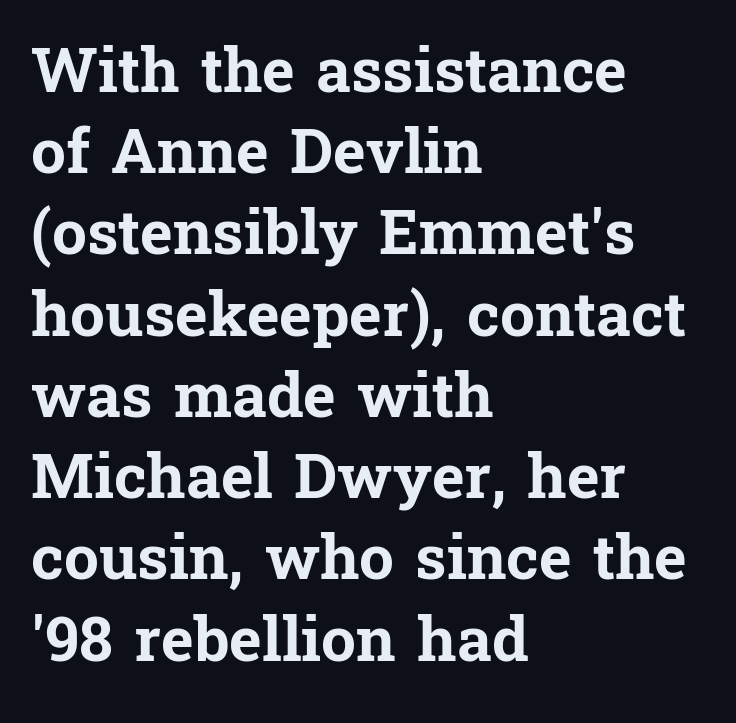
The face used here is proportionally spaced, like ordinary book or web type. Notice how descenders clear the ascenders below comfortably — that's standard leading. This is serif lettering, the kind often seen in printed books. Casual observation: everything's shoved over to the left. The passage shown has conventional tracking throughout. Clear beneath every line of the passage.
